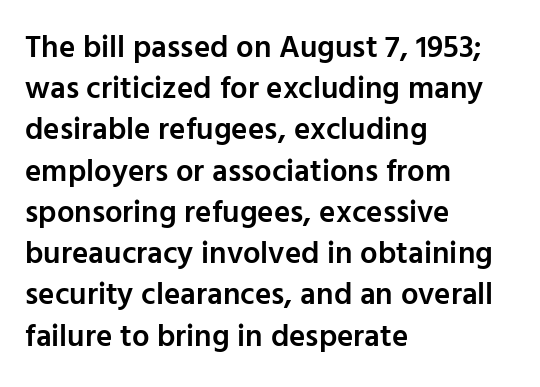
Q: Is the text bold? A: Semi-bold.
Q: Is the text italic (slanted)? A: No, it is upright.
Q: Is the typeface a serif or a sans-serif typeface? A: Sans-serif.
Q: Is the text underlined? A: No.
Q: How is the paragraph aligned? A: Left-aligned.
Q: Is the spacing between letters normal or unusually wide? A: Normal.
Q: Is the spacing between lines tight, normal or loose? A: Normal.
Q: Width (condensed, normal, or wide)? A: Normal.
Q: Stroke contrast? A: Low.
Q: x-height? A: Medium.
Q: Monospaced? A: No.
